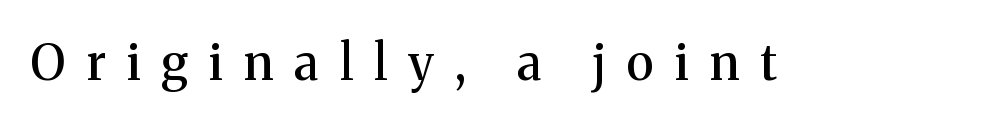
Q: Is the text italic (slanted)? A: No, it is upright.
Q: Is the typeface a serif or a sans-serif typeface? A: Serif.
Q: Is the text underlined? A: No.
Q: Is the spacing between letters normal or unusually wide? A: Unusually wide.
Q: Width (condensed, normal, or wide)? A: Normal.
Q: Stroke contrast? A: Medium.
Q: x-height? A: Medium.
Q: Monospaced? A: No.
